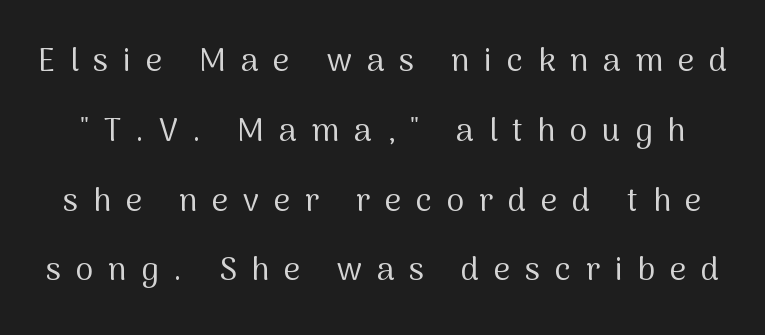
Vertical spacing — loose. These lines have a slow, spaced-out rhythm from letter to letter. The letters stand upright; this is a roman face. Each letter's strokes conclude bluntly, with no projecting serifs.
